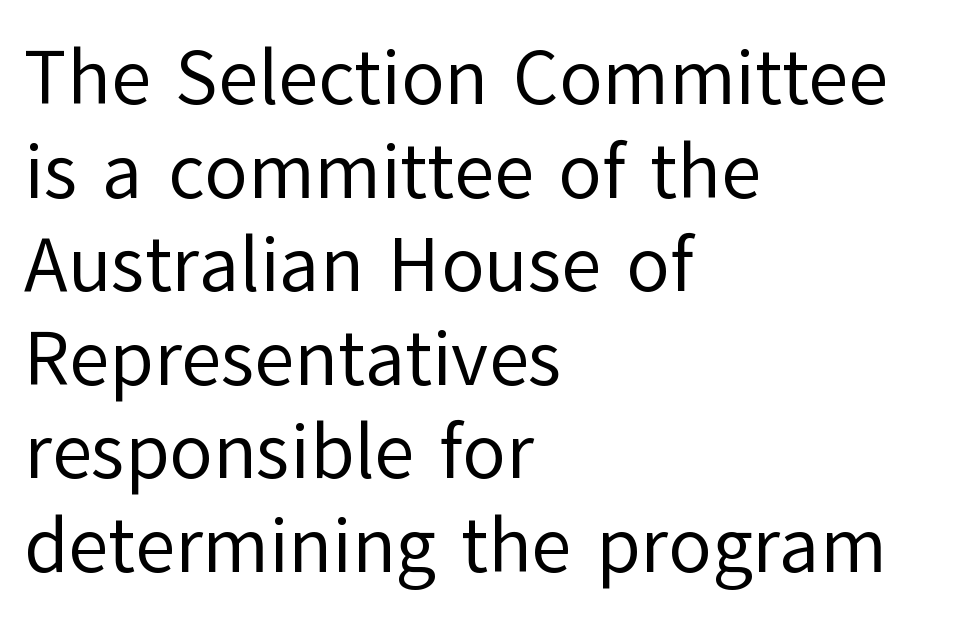
Q: Is the text bold? A: No.
Q: Is the text italic (slanted)? A: No, it is upright.
Q: Is the typeface a serif or a sans-serif typeface? A: Sans-serif.
Q: Is the text underlined? A: No.
Q: How is the paragraph aligned? A: Left-aligned.
Q: Is the spacing between letters normal or unusually wide? A: Normal.
Q: Width (condensed, normal, or wide)? A: Normal.
Q: Stroke contrast? A: Low.
Q: x-height? A: Medium.
Q: Monospaced? A: No.
